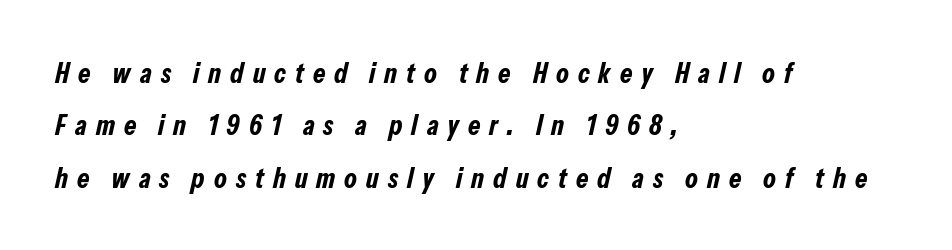
{"italic": "yes", "lean": "right", "slant_degrees": 13, "bold": "yes", "weight": "bold", "width": "condensed", "stroke_contrast": "low", "x_height": "medium", "monospaced": "no", "underline": "no", "align": "left", "line_spacing_ratio": 1.87, "letter_spacing": "wide", "letter_spacing_em": 0.32, "glyph_px": 28}
